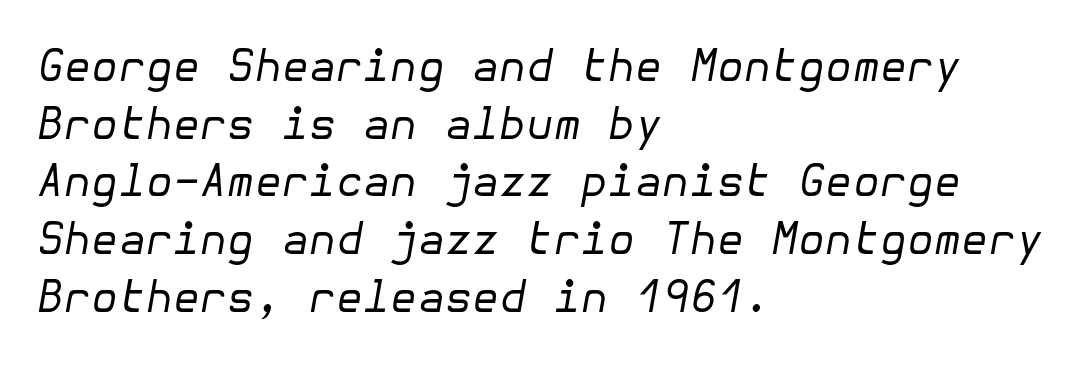
Quick note: italic. A normal amount of white space separates one row of letters from the next. Descenders hang freely into open space. Summary of weight: not heavy and not bold. A classic flush-left, rag-right setting is used for this passage. The passage shown has conventional tracking throughout.
